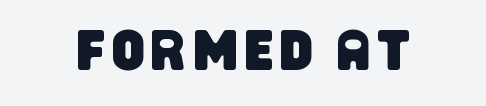
{"serif": "no", "width": "condensed", "stroke_contrast": "low", "x_height": "large", "monospaced": "no", "underline": "no", "glyph_px": 57}
